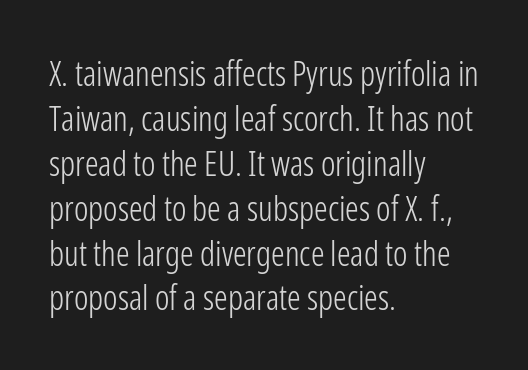
The image shows 34 px light, condensed sans-serif type, upright; set left-aligned, normal line spacing (1.32x), normal letter spacing, not underlined; low stroke contrast and a medium x-height.
